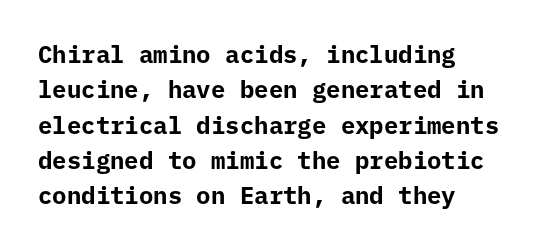
Q: Is the text bold? A: Yes.
Q: Is the text italic (slanted)? A: No, it is upright.
Q: Is the text underlined? A: No.
Q: How is the paragraph aligned? A: Left-aligned.
Q: Is the spacing between letters normal or unusually wide? A: Normal.
Q: Is the spacing between lines tight, normal or loose? A: Normal.
